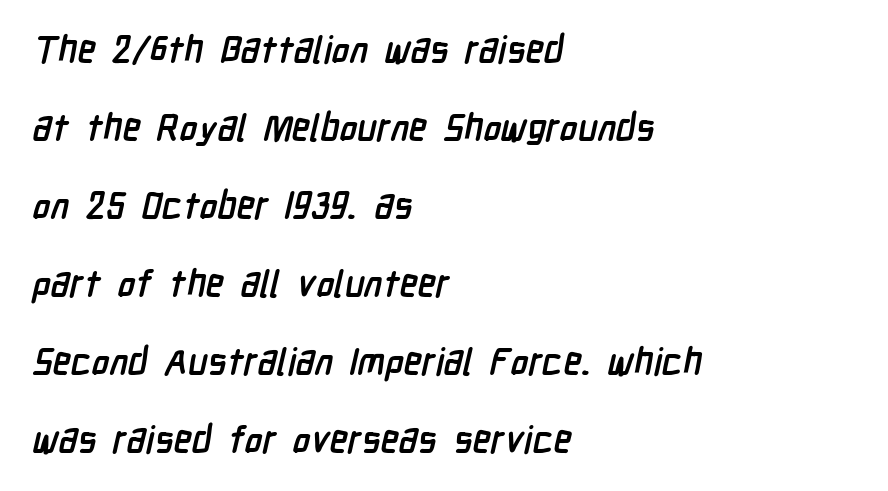
Q: Is the text bold? A: Yes.
Q: Is the typeface a serif or a sans-serif typeface? A: Sans-serif.
Q: Is the text underlined? A: No.
Q: How is the paragraph aligned? A: Left-aligned.
Q: Is the spacing between letters normal or unusually wide? A: Normal.
Q: Is the spacing between lines tight, normal or loose? A: Loose.
Q: Width (condensed, normal, or wide)? A: Condensed.
Q: Stroke contrast? A: Low.
Q: x-height? A: Medium.
Q: Monospaced? A: No.
